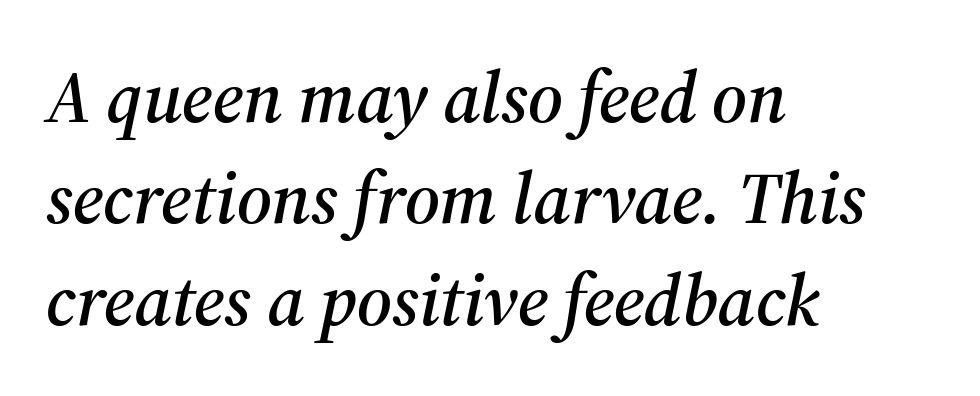
Q: Is the text italic (slanted)? A: Yes, it leans right by about 12 degrees.
Q: Is the typeface a serif or a sans-serif typeface? A: Serif.
Q: Is the text underlined? A: No.
Q: How is the paragraph aligned? A: Left-aligned.
Q: Is the spacing between letters normal or unusually wide? A: Normal.
Q: Is the spacing between lines tight, normal or loose? A: Normal.
Q: Width (condensed, normal, or wide)? A: Normal.
Q: Stroke contrast? A: Medium.
Q: x-height? A: Medium.
Q: Monospaced? A: No.
